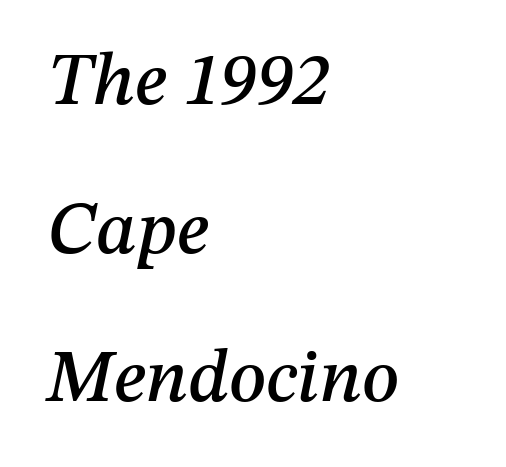
The image shows 74 px text type, italic (leaning right); set left-aligned, loose line spacing (2.01x), normal letter spacing, not underlined; medium stroke contrast and a medium x-height.
